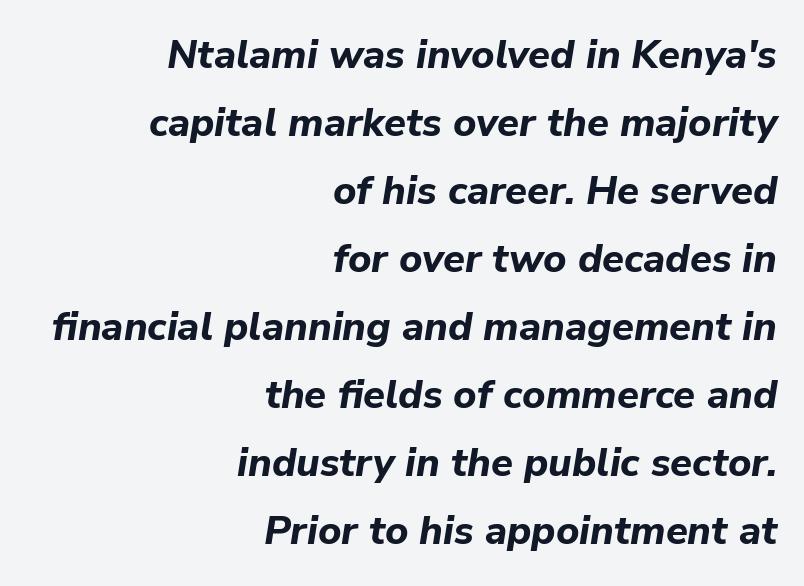
This sample has the flowing, uneven cadence of proportional lettering. Nothing unusual about the tracking: characters are spaced as the font intends. Emphasis-style slanted type is in use. The zone under the glyphs is completely vacant.
